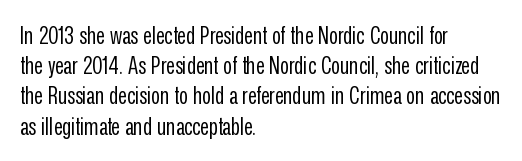
The image shows 24 px text type, upright; set left-aligned, normal line spacing (1.26x), normal letter spacing, not underlined.
